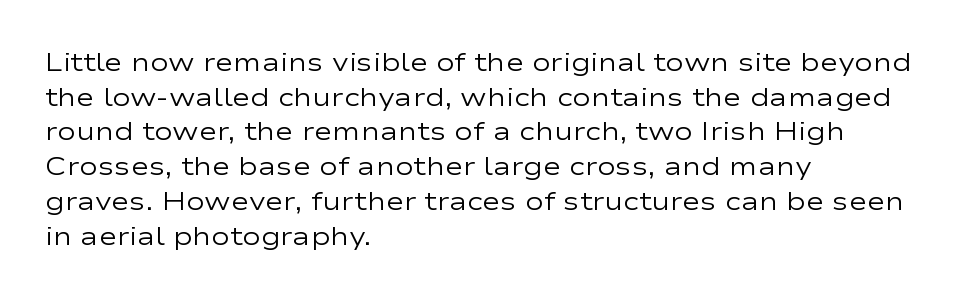
Q: Is the text bold? A: No.
Q: Is the text italic (slanted)? A: No, it is upright.
Q: Is the text underlined? A: No.
Q: How is the paragraph aligned? A: Left-aligned.
Q: Is the spacing between letters normal or unusually wide? A: Normal.
Q: Is the spacing between lines tight, normal or loose? A: Normal.
